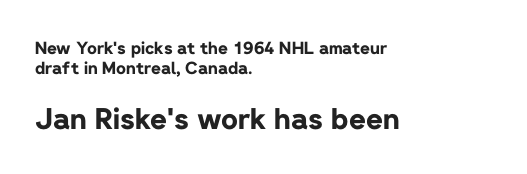
The image shows 29 px bold sans-serif type, upright; set left-aligned, tight line spacing (1.15x), normal letter spacing, not underlined; the second (bottom) block is 1.71x larger; low stroke contrast and a medium x-height.
